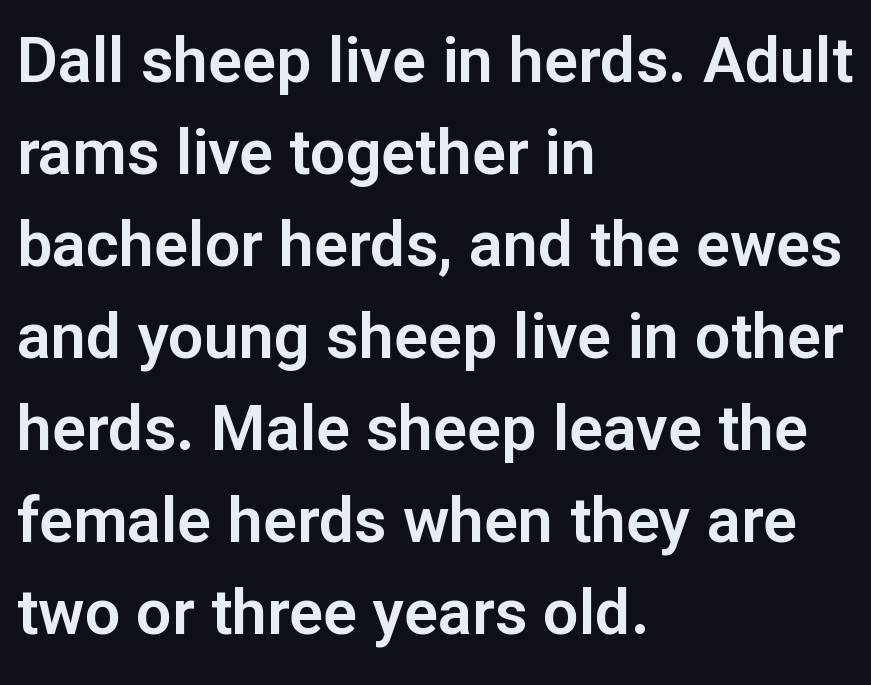
Q: Is the text italic (slanted)? A: No, it is upright.
Q: Is the typeface a serif or a sans-serif typeface? A: Sans-serif.
Q: Is the text underlined? A: No.
Q: How is the paragraph aligned? A: Left-aligned.
Q: Is the spacing between letters normal or unusually wide? A: Normal.
Q: Is the spacing between lines tight, normal or loose? A: Normal.
Q: Width (condensed, normal, or wide)? A: Normal.
Q: Stroke contrast? A: Low.
Q: x-height? A: Medium.
Q: Monospaced? A: No.
